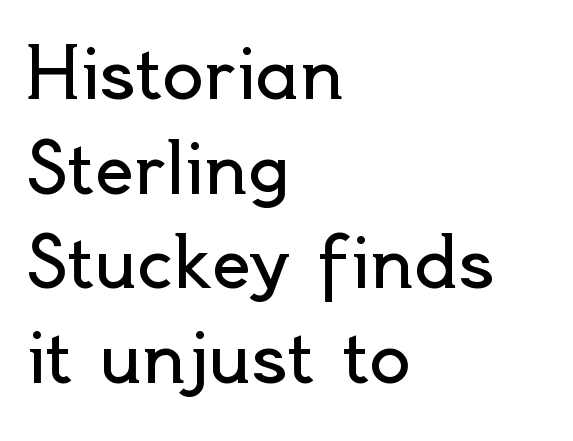
Q: Is the text bold? A: No.
Q: Is the text italic (slanted)? A: No, it is upright.
Q: Is the typeface a serif or a sans-serif typeface? A: Sans-serif.
Q: Is the text underlined? A: No.
Q: How is the paragraph aligned? A: Left-aligned.
Q: Is the spacing between letters normal or unusually wide? A: Normal.
Q: Is the spacing between lines tight, normal or loose? A: Normal.
Q: Width (condensed, normal, or wide)? A: Normal.
Q: x-height? A: Small.
Q: Monospaced? A: No.
